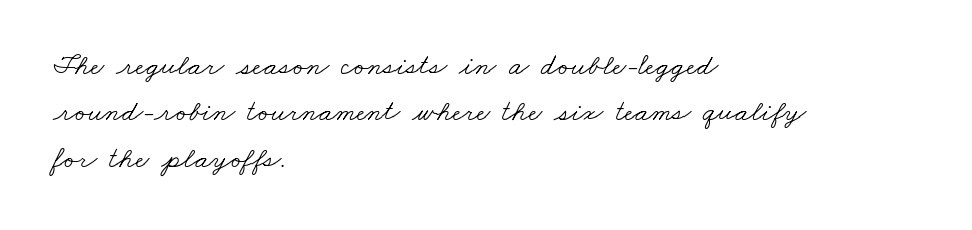
This rendering uses left alignment, leaving the right contour irregular. Regarding serifs, this sample has them. The type is set solid horizontally, with unmodified tracking. Think of a printed novel: that variable character pitch is what you see here. The line-height multiplier appears to be the usual default. Words float on clear page, feet unadorned.
